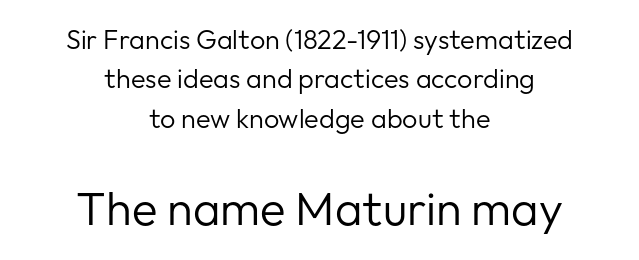
Q: Is the text bold? A: No.
Q: Is the text italic (slanted)? A: No, it is upright.
Q: Is the typeface a serif or a sans-serif typeface? A: Sans-serif.
Q: Is the text underlined? A: No.
Q: How is the paragraph aligned? A: Centered.
Q: Is the spacing between letters normal or unusually wide? A: Normal.
Q: Is the spacing between lines tight, normal or loose? A: Normal.
Q: Which block of text is set in a larger size, the first (top) or the second (bottom)? A: The second (bottom) one.
Q: Width (condensed, normal, or wide)? A: Normal.
Q: Stroke contrast? A: Low.
Q: x-height? A: Medium.
Q: Monospaced? A: No.
